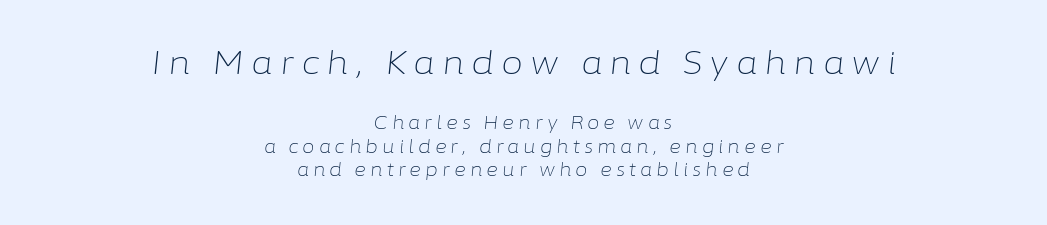
Q: Is the text bold? A: No.
Q: Is the text italic (slanted)? A: Yes, it leans right by about 6 degrees.
Q: Is the text underlined? A: No.
Q: How is the paragraph aligned? A: Centered.
Q: Is the spacing between letters normal or unusually wide? A: Unusually wide.
Q: Is the spacing between lines tight, normal or loose? A: Normal.
Q: Which block of text is set in a larger size, the first (top) or the second (bottom)? A: The first (top) one.
Q: Width (condensed, normal, or wide)? A: Normal.
Q: Stroke contrast? A: Low.
Q: x-height? A: Medium.
Q: Monospaced? A: No.
